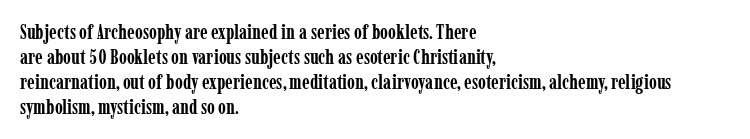
The image shows 20 px bold type, upright; set left-aligned, normal line spacing (1.25x), normal letter spacing, not underlined.
